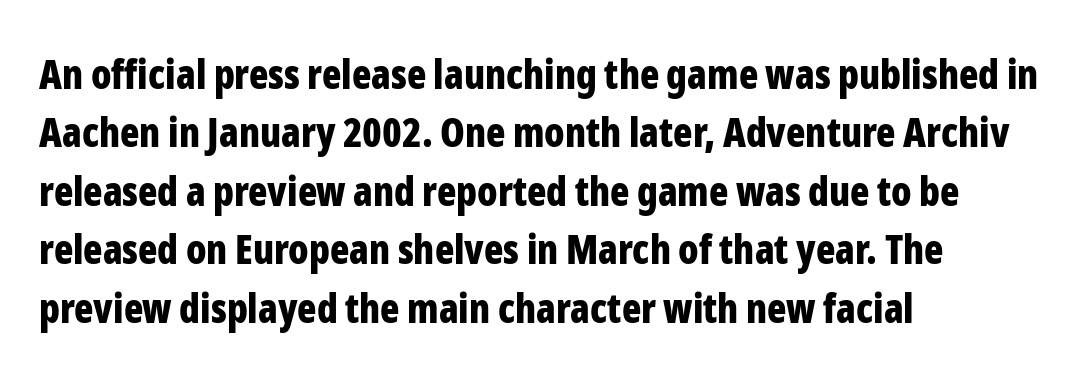
The image shows 40 px bold, condensed sans-serif type, upright; set left-aligned, normal line spacing (1.46x), normal letter spacing, not underlined; low stroke contrast and a medium x-height.
